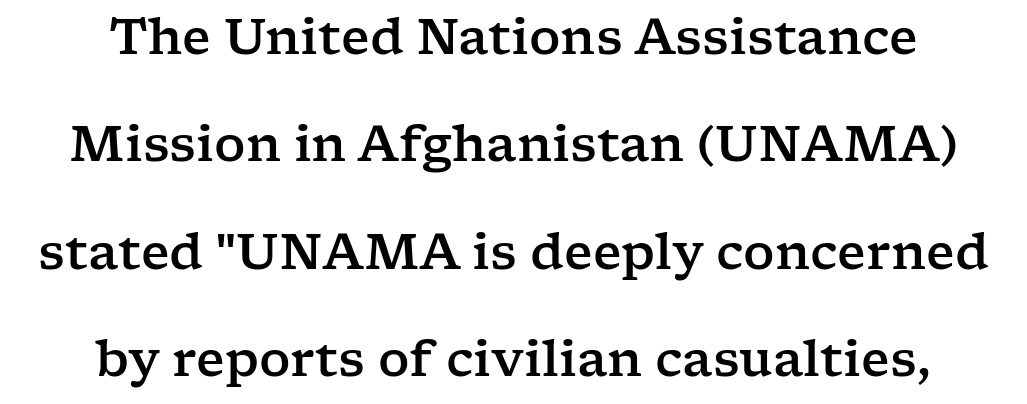
{"serif": "yes", "italic": "no", "width": "wide", "stroke_contrast": "low", "x_height": "medium", "monospaced": "no", "underline": "no", "align": "center", "line_spacing": "loose", "line_spacing_ratio": 2.19, "letter_spacing": "normal", "letter_spacing_em": 0.0, "glyph_px": 49}
